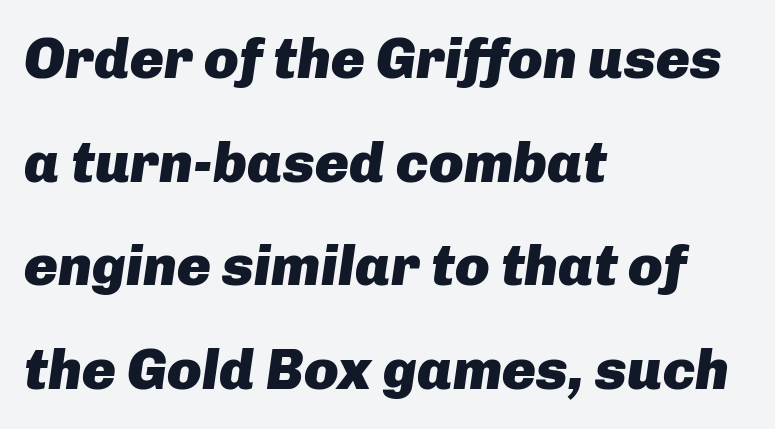
Q: Is the text bold? A: Yes.
Q: Is the text italic (slanted)? A: Yes, it leans right by about 8 degrees.
Q: Is the text underlined? A: No.
Q: How is the paragraph aligned? A: Left-aligned.
Q: Is the spacing between letters normal or unusually wide? A: Normal.
Q: Width (condensed, normal, or wide)? A: Normal.
Q: Stroke contrast? A: Low.
Q: x-height? A: Medium.
Q: Monospaced? A: No.
